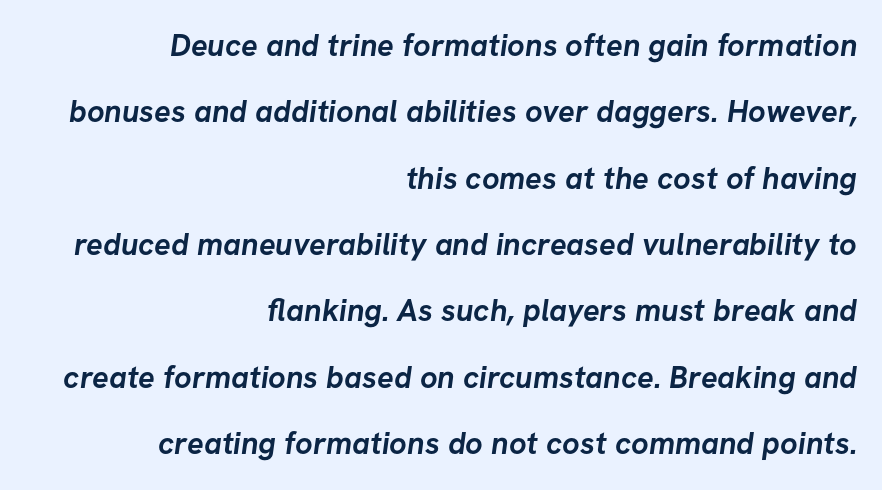
The image shows 31 px semibold sans-serif type; set right-aligned, loose line spacing (2.14x), normal letter spacing, not underlined; low stroke contrast and a medium x-height.
